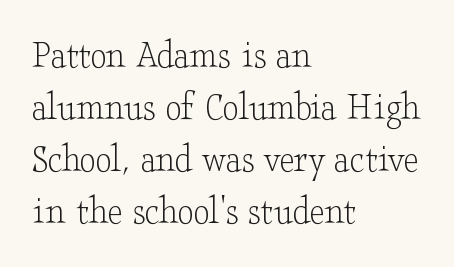
{"serif": "yes", "italic": "no", "bold": "no", "weight": "light", "width": "wide", "stroke_contrast": "low", "x_height": "small", "monospaced": "no", "underline": "no", "align": "left", "line_spacing": "normal", "line_spacing_ratio": 1.27, "letter_spacing": "normal", "letter_spacing_em": 0.0, "glyph_px": 41}
